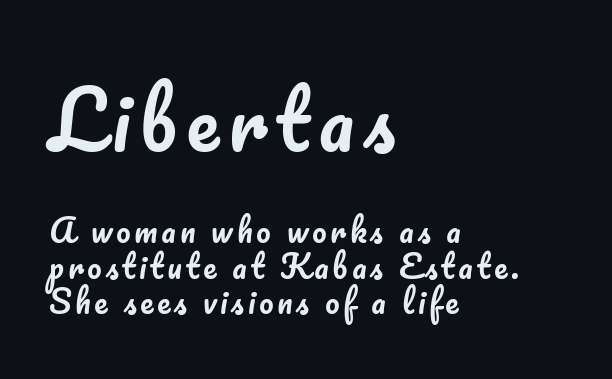
Two sizes are in play, and the larger belongs to the first block. Horizontal bands of white between lines are thin slivers. Type without underlining. Character widths vary here, with narrow letters taking less room than wide ones.
